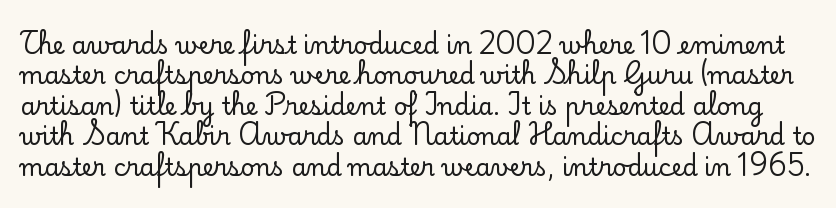
{"italic": "no", "underline": "no", "line_spacing": "normal", "line_spacing_ratio": 1.27, "letter_spacing": "normal", "letter_spacing_em": 0.0, "glyph_px": 24}
